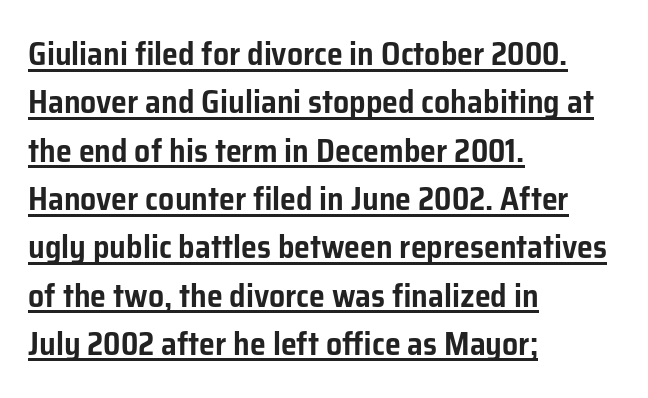
Q: Is the text italic (slanted)? A: No, it is upright.
Q: Is the typeface a serif or a sans-serif typeface? A: Sans-serif.
Q: Is the text underlined? A: Yes.
Q: How is the paragraph aligned? A: Left-aligned.
Q: Is the spacing between letters normal or unusually wide? A: Normal.
Q: Is the spacing between lines tight, normal or loose? A: Normal.
Q: Width (condensed, normal, or wide)? A: Normal.
Q: Stroke contrast? A: Low.
Q: x-height? A: Medium.
Q: Monospaced? A: No.
